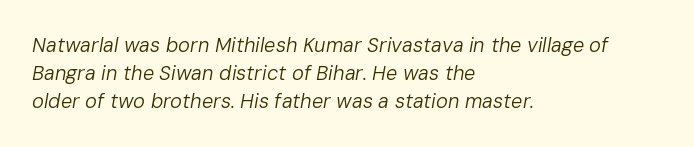
Observe the lean: these are italic letterforms. Ink coverage per letter is moderate at most. The letters sit at their default tracking, neither squeezed nor spread. This rendering uses left alignment, leaving the right contour irregular. Unmarked baselines from the first word to the last. Regular leading.
